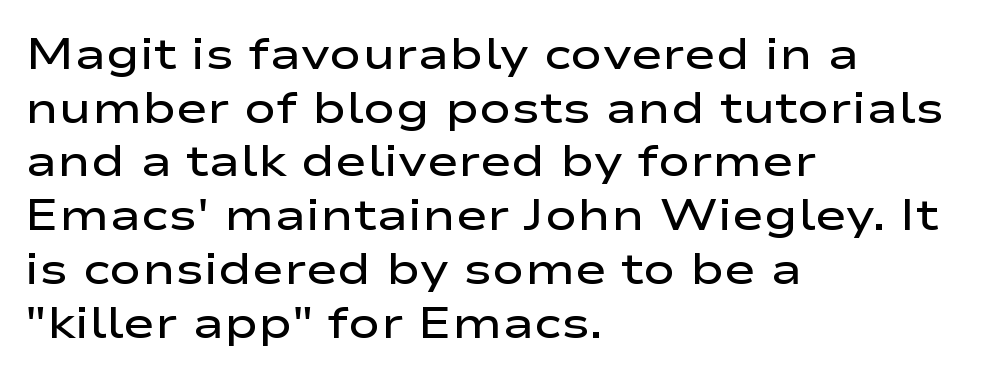
Quick note: not italic, upright. In CSS terms this would be text-align: left. A fair bit of extra ink — the face is semibold, not bold. Each letter's strokes conclude bluntly, with no projecting serifs. Tracking here is standard; glyphs follow each other at the usual distance. Each row of text sits above clean, open space.
